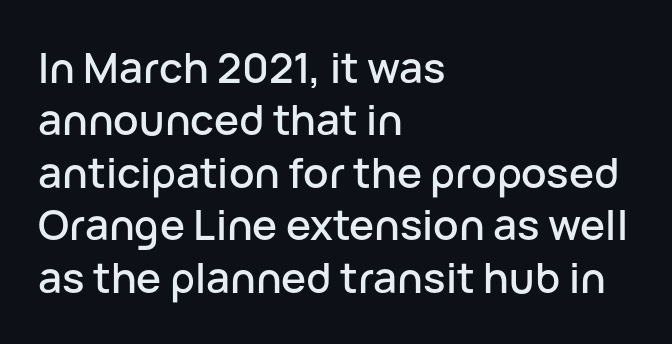
Q: Is the text italic (slanted)? A: No, it is upright.
Q: Is the typeface a serif or a sans-serif typeface? A: Sans-serif.
Q: Is the text underlined? A: No.
Q: How is the paragraph aligned? A: Left-aligned.
Q: Is the spacing between letters normal or unusually wide? A: Normal.
Q: Is the spacing between lines tight, normal or loose? A: Normal.
Q: Width (condensed, normal, or wide)? A: Normal.
Q: Stroke contrast? A: Low.
Q: x-height? A: Medium.
Q: Monospaced? A: No.
